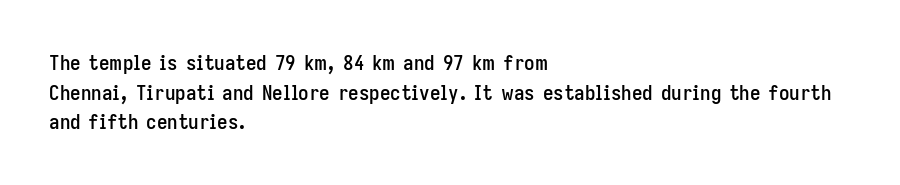
Caption: standard tracking, unaltered. Only glyphs here, with clear space below each row. The line-height multiplier appears to be the usual default. The typography opts for an upright posture over an oblique one. A student would call this left alignment; a typographer would say flush left, rag right.
